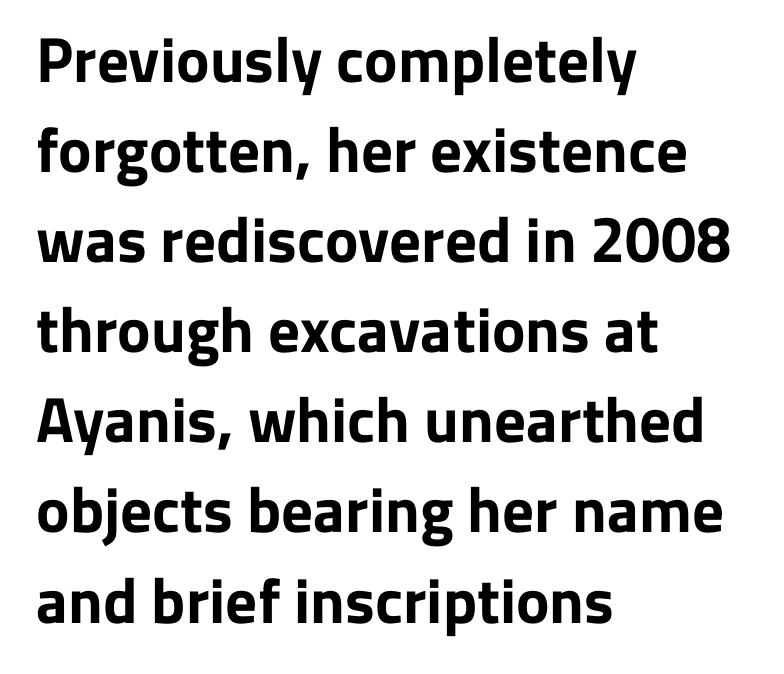
This is roman type, the default non-slanted kind. Descenders hang freely into open space. Regarding serifs, this sample does without them. These lines keep a tight, regular rhythm from letter to letter.
